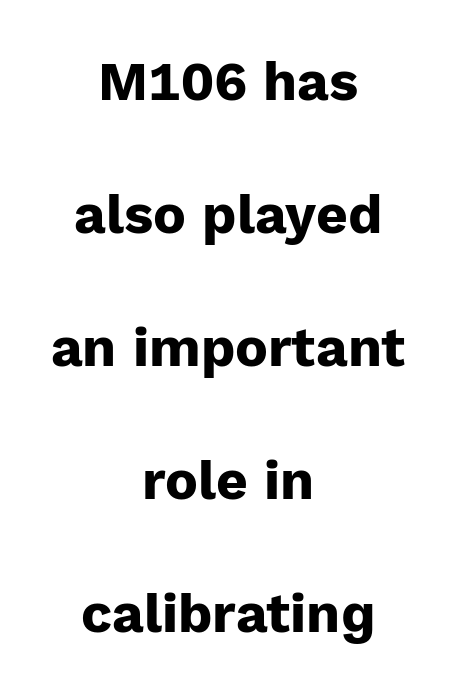
Q: Is the text bold? A: Yes.
Q: Is the text italic (slanted)? A: No, it is upright.
Q: Is the typeface a serif or a sans-serif typeface? A: Sans-serif.
Q: Is the text underlined? A: No.
Q: How is the paragraph aligned? A: Centered.
Q: Is the spacing between letters normal or unusually wide? A: Normal.
Q: Is the spacing between lines tight, normal or loose? A: Loose.
Q: Width (condensed, normal, or wide)? A: Normal.
Q: Stroke contrast? A: Low.
Q: x-height? A: Medium.
Q: Monospaced? A: No.
